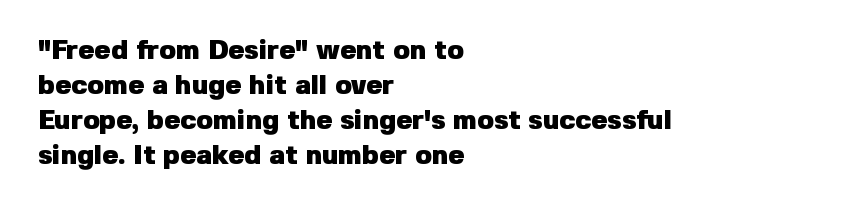
Q: Is the text bold? A: Yes.
Q: Is the text italic (slanted)? A: No, it is upright.
Q: Is the text underlined? A: No.
Q: How is the paragraph aligned? A: Left-aligned.
Q: Is the spacing between letters normal or unusually wide? A: Normal.
Q: Is the spacing between lines tight, normal or loose? A: Normal.
